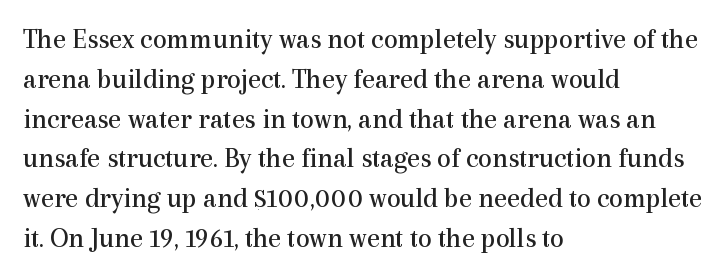
The image shows 28 px regular-weight serif type, upright; set left-aligned, normal line spacing (1.42x), normal letter spacing, not underlined; a medium x-height.
